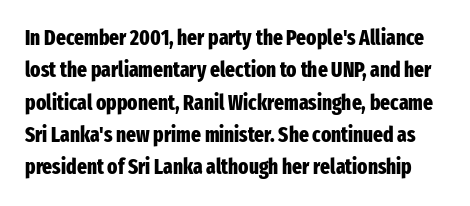
Do the letters lean? They stand straight. Heavy-handed strokes throughout: this text is bold. The horizontal fit of the characters is conventional and even. Check under the words: just untouched page. Does the leading feel generous? No, just average.
